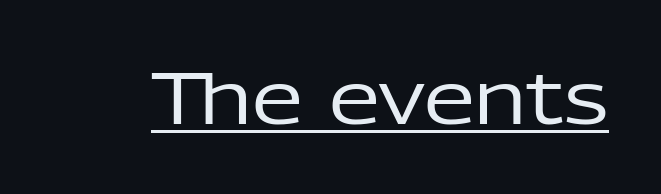
Q: Is the text bold? A: No.
Q: Is the text italic (slanted)? A: No, it is upright.
Q: Is the typeface a serif or a sans-serif typeface? A: Sans-serif.
Q: Is the text underlined? A: Yes.
Q: Is the spacing between letters normal or unusually wide? A: Normal.
Q: Width (condensed, normal, or wide)? A: Normal.
Q: Stroke contrast? A: Low.
Q: x-height? A: Medium.
Q: Monospaced? A: No.
